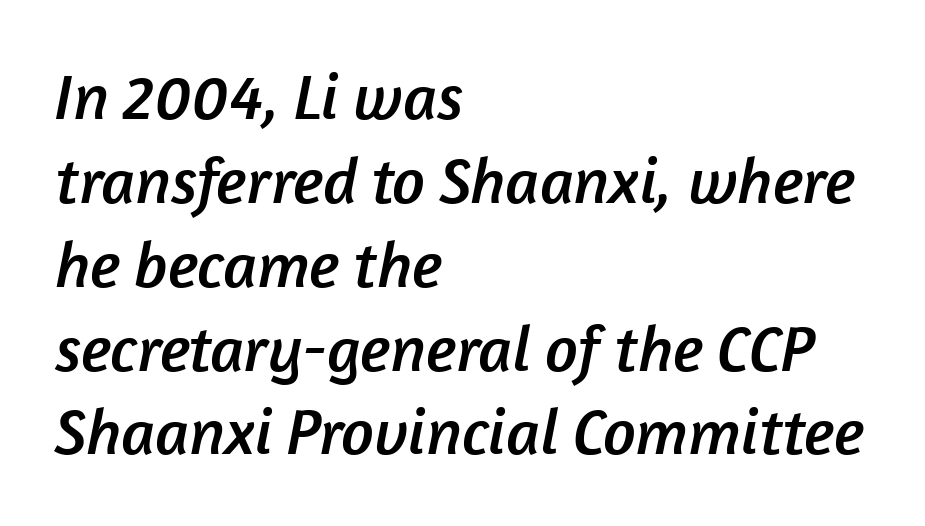
Typographically, this falls in the sans-serif category. Note the varied advance widths — an 'i' is clearly narrower than an 'm'. The ragged edge is on the right, which tells us the setting is flush left. Honestly, there is no underline to notice here at all. Regular leading. Default kerning and tracking; the words read as compact shapes.
